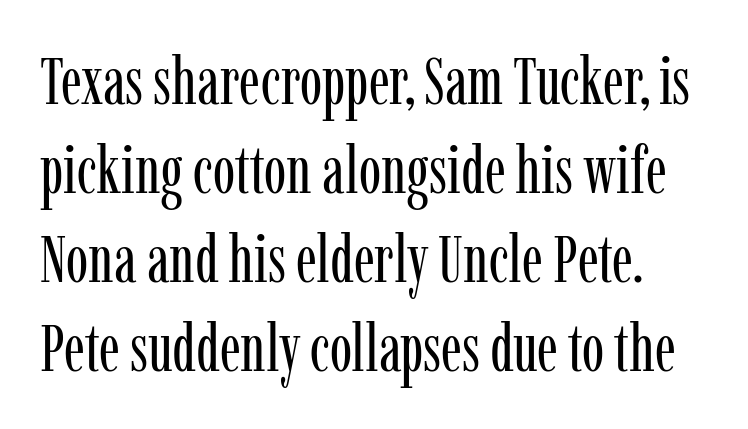
Q: Is the text bold? A: No.
Q: Is the text italic (slanted)? A: No, it is upright.
Q: Is the typeface a serif or a sans-serif typeface? A: Serif.
Q: Is the text underlined? A: No.
Q: Is the spacing between letters normal or unusually wide? A: Normal.
Q: Is the spacing between lines tight, normal or loose? A: Normal.
Q: Width (condensed, normal, or wide)? A: Condensed.
Q: Stroke contrast? A: Low.
Q: x-height? A: Medium.
Q: Monospaced? A: No.
